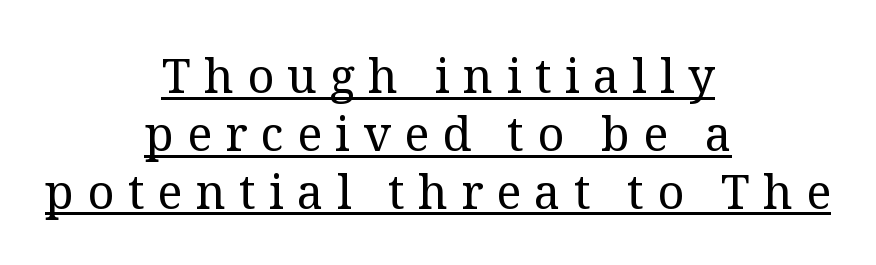
Q: Is the text bold? A: No.
Q: Is the text italic (slanted)? A: No, it is upright.
Q: Is the typeface a serif or a sans-serif typeface? A: Serif.
Q: Is the text underlined? A: Yes.
Q: How is the paragraph aligned? A: Centered.
Q: Is the spacing between letters normal or unusually wide? A: Unusually wide.
Q: Width (condensed, normal, or wide)? A: Normal.
Q: Stroke contrast? A: Medium.
Q: x-height? A: Medium.
Q: Monospaced? A: No.
